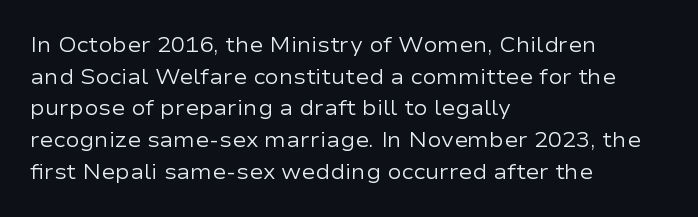
Q: Is the text bold? A: No.
Q: Is the text italic (slanted)? A: No, it is upright.
Q: Is the text underlined? A: No.
Q: How is the paragraph aligned? A: Left-aligned.
Q: Is the spacing between letters normal or unusually wide? A: Normal.
Q: Is the spacing between lines tight, normal or loose? A: Normal.
